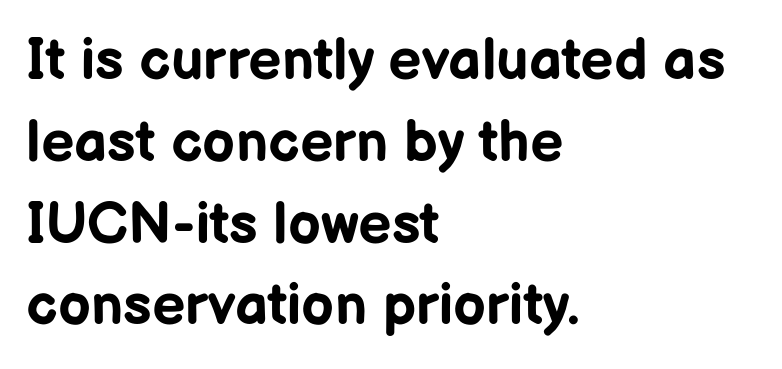
The image shows 58 px bold sans-serif type, upright; set left-aligned, normal line spacing (1.41x), normal letter spacing, not underlined; low stroke contrast and a medium x-height.
